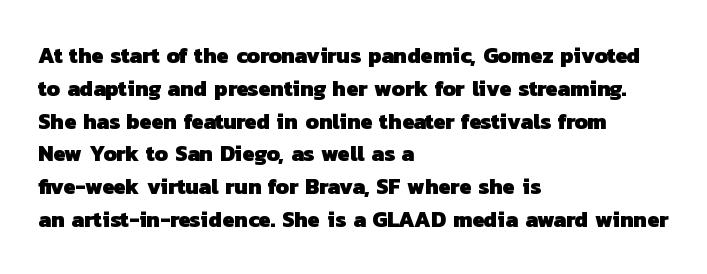
Q: Is the text bold? A: Yes.
Q: Is the text underlined? A: No.
Q: How is the paragraph aligned? A: Left-aligned.
Q: Is the spacing between letters normal or unusually wide? A: Normal.
Q: Is the spacing between lines tight, normal or loose? A: Normal.
